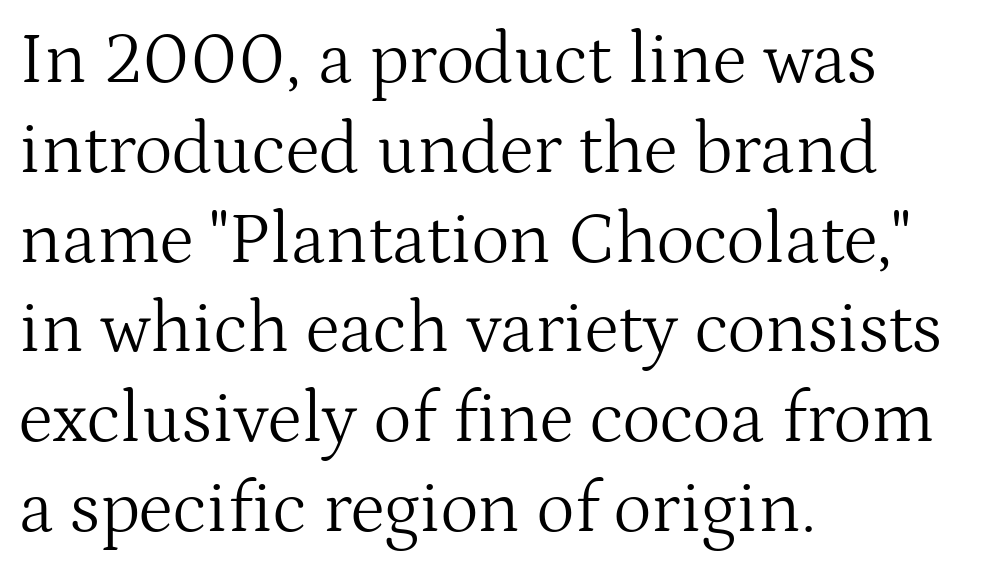
Q: Is the text bold? A: No.
Q: Is the text italic (slanted)? A: No, it is upright.
Q: Is the typeface a serif or a sans-serif typeface? A: Serif.
Q: Is the text underlined? A: No.
Q: How is the paragraph aligned? A: Left-aligned.
Q: Is the spacing between letters normal or unusually wide? A: Normal.
Q: Width (condensed, normal, or wide)? A: Normal.
Q: Stroke contrast? A: Medium.
Q: x-height? A: Medium.
Q: Monospaced? A: No.
